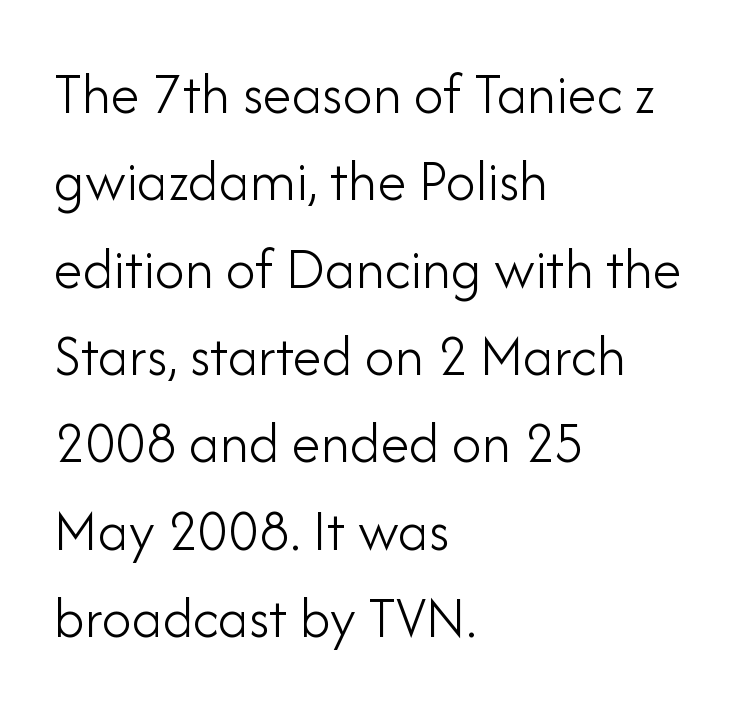
Q: Is the text bold? A: No.
Q: Is the text italic (slanted)? A: No, it is upright.
Q: Is the typeface a serif or a sans-serif typeface? A: Sans-serif.
Q: Is the text underlined? A: No.
Q: How is the paragraph aligned? A: Left-aligned.
Q: Is the spacing between letters normal or unusually wide? A: Normal.
Q: Is the spacing between lines tight, normal or loose? A: Normal.
Q: Width (condensed, normal, or wide)? A: Normal.
Q: Stroke contrast? A: Low.
Q: x-height? A: Small.
Q: Monospaced? A: No.
